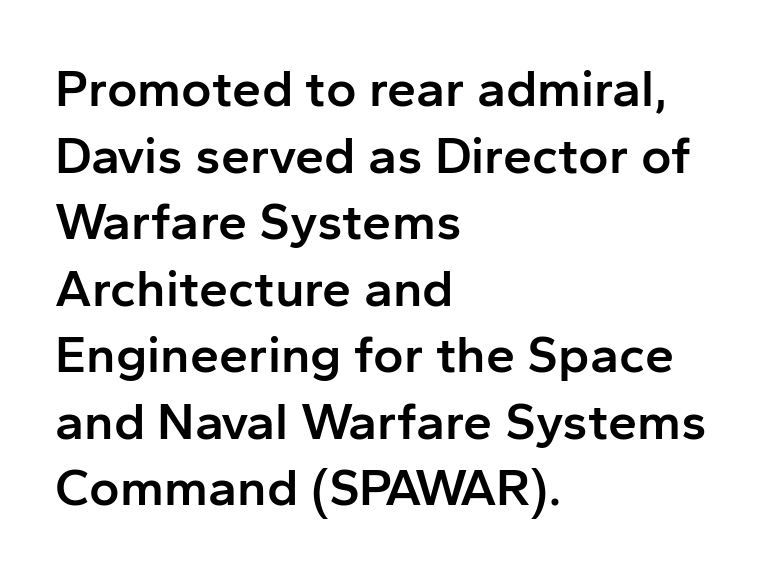
Leading matches the norm, producing a regular column. Underlining? Definitely not there. The letters are semibold — heavier than regular but short of a full bold. The font family rendered here belongs to the sans-serif group.
